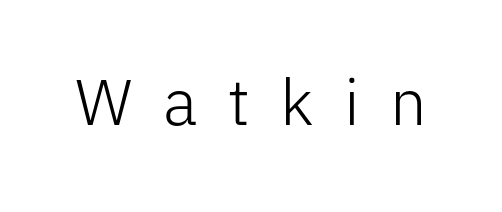
The image shows 65 px light sans-serif type, upright; set unusually wide letter spacing (+0.47 em), not underlined; low stroke contrast and a medium x-height.
